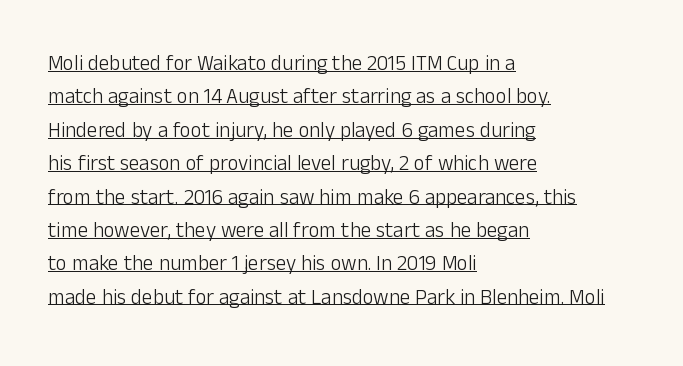
Notice how the stems are strictly vertical — no italics here. Does the leading feel generous? No, just average. How are the letters spaced? Ordinarily, with no added tracking. Is the block centered? No — it sits flush against the left margin.
